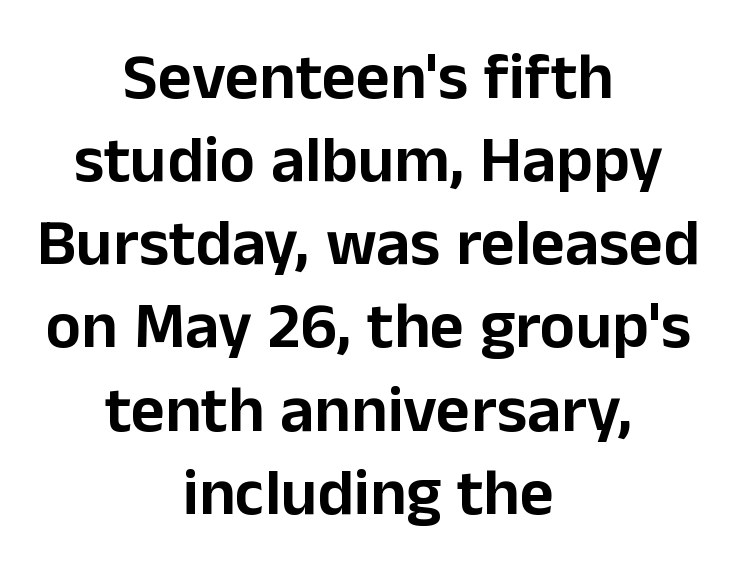
A student would call this center alignment; a typographer would say set centered. Are there feet on the stems? There aren't — it's a sans. Italic? Not at all — the glyphs are vertical. The zone under the glyphs is completely vacant.
